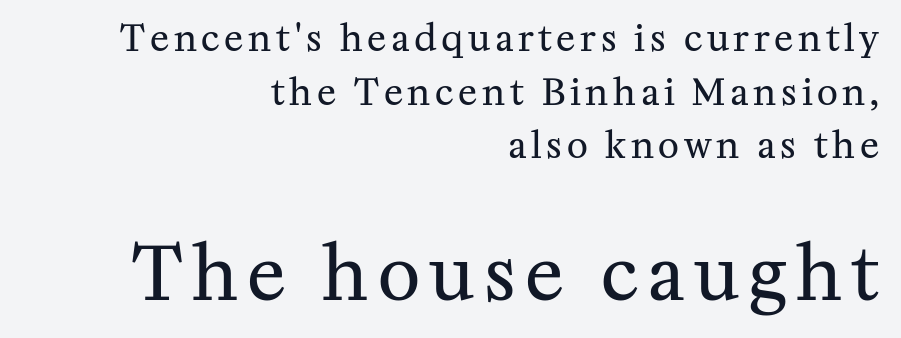
The image shows 73 px regular-weight serif type, upright; set right-aligned, normal line spacing (1.49x), not underlined; the second (bottom) block is 2.03x larger; medium stroke contrast and a medium x-height.
